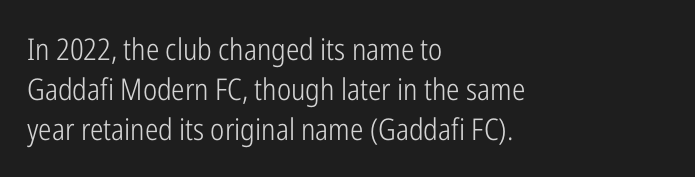
The image shows 30 px light, condensed sans-serif type, upright; set left-aligned, normal line spacing (1.34x), normal letter spacing, not underlined; low stroke contrast and a medium x-height.
